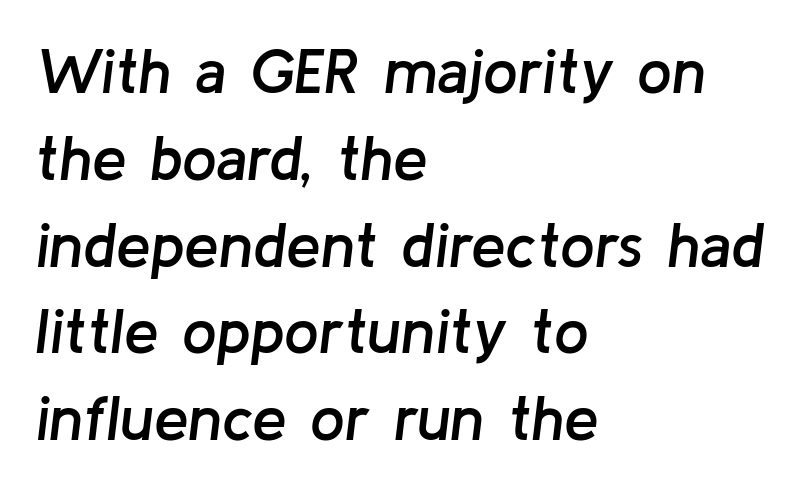
Q: Is the text bold? A: Semi-bold.
Q: Is the text italic (slanted)? A: Yes, it leans right by about 8 degrees.
Q: Is the text underlined? A: No.
Q: How is the paragraph aligned? A: Left-aligned.
Q: Is the spacing between letters normal or unusually wide? A: Normal.
Q: Is the spacing between lines tight, normal or loose? A: Normal.
Q: Width (condensed, normal, or wide)? A: Normal.
Q: Stroke contrast? A: Low.
Q: x-height? A: Medium.
Q: Monospaced? A: No.
